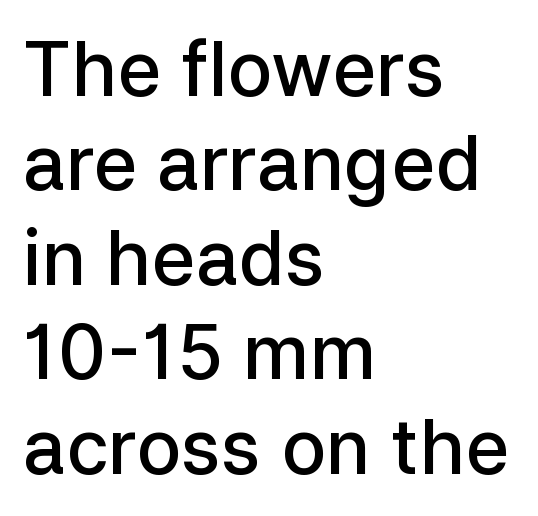
Serif or sans? Sans — the stroke terminals are bare. Summary of weight: moderately heavy, a semibold. The tracking reads as untouched default to a designer's eye. Characters remain perfectly vertical along every line. All the whitespace from short lines collects on the right.
